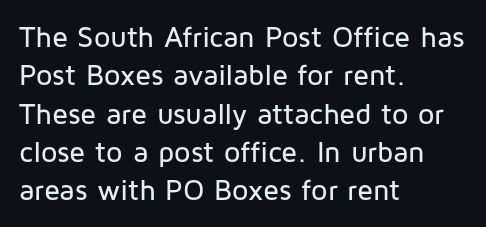
{"serif": "no", "italic": "no", "width": "normal", "stroke_contrast": "low", "x_height": "medium", "monospaced": "no", "underline": "no", "align": "left", "line_spacing": "normal", "line_spacing_ratio": 1.32, "letter_spacing": "normal", "letter_spacing_em": 0.0, "glyph_px": 29}
